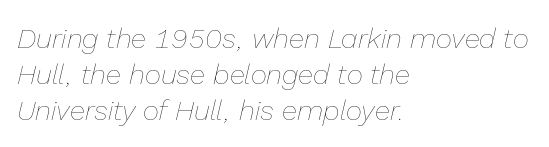
Q: Is the text bold? A: No.
Q: Is the text italic (slanted)? A: Yes, it leans right by about 13 degrees.
Q: Is the text underlined? A: No.
Q: How is the paragraph aligned? A: Left-aligned.
Q: Is the spacing between letters normal or unusually wide? A: Normal.
Q: Is the spacing between lines tight, normal or loose? A: Normal.
Q: Width (condensed, normal, or wide)? A: Normal.
Q: Stroke contrast? A: Low.
Q: x-height? A: Medium.
Q: Monospaced? A: No.
